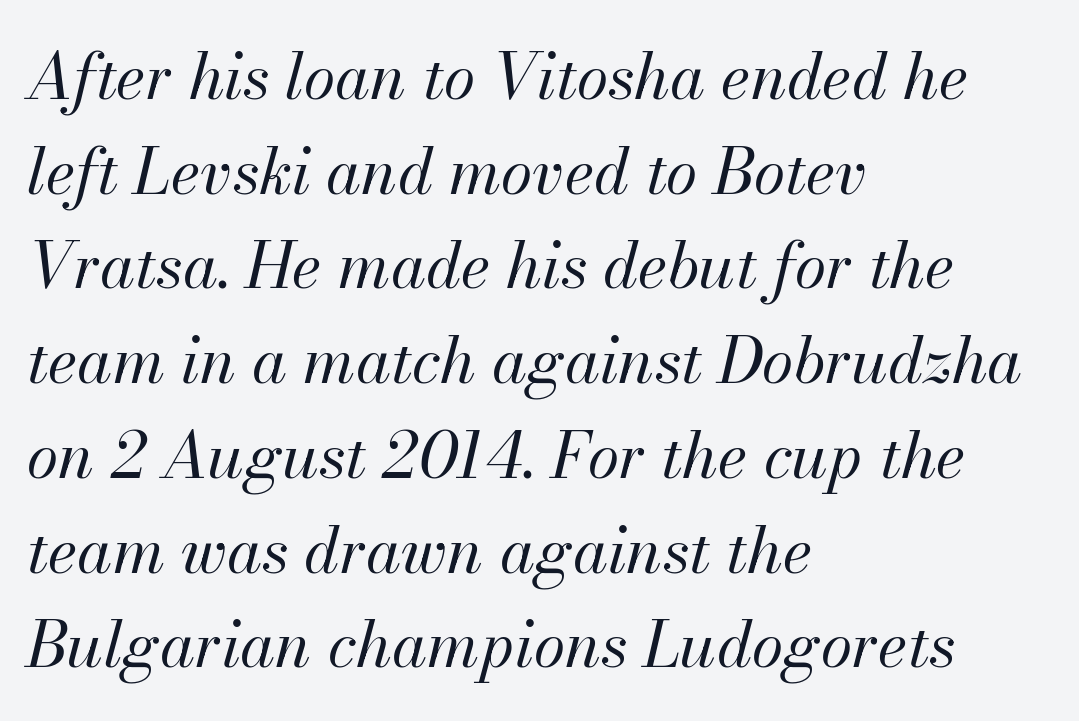
{"italic": "yes", "lean": "right", "slant_degrees": 13, "bold": "no", "weight": "regular", "width": "normal", "stroke_contrast": "medium", "x_height": "small", "monospaced": "no", "underline": "no", "align": "left", "line_spacing": "normal", "line_spacing_ratio": 1.48, "letter_spacing": "normal", "letter_spacing_em": 0.0, "glyph_px": 64}
